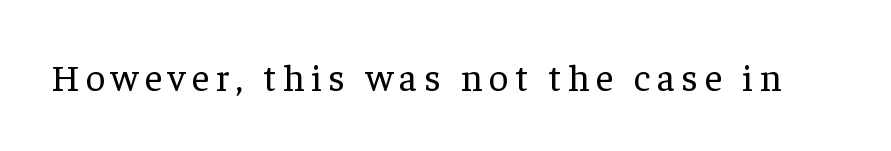
Q: Is the text bold? A: No.
Q: Is the text italic (slanted)? A: No, it is upright.
Q: Is the typeface a serif or a sans-serif typeface? A: Serif.
Q: Is the text underlined? A: No.
Q: Width (condensed, normal, or wide)? A: Normal.
Q: Stroke contrast? A: Low.
Q: x-height? A: Medium.
Q: Monospaced? A: No.
